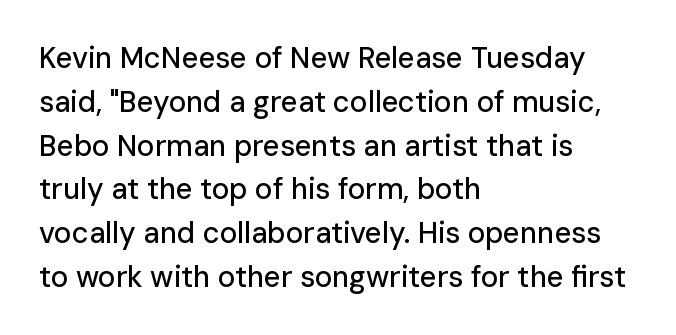
The rag falls on the right side of this text block. Is there any slant? The stems are plumb. These lines are rendered in a variable-pitch font. The block of text has a typical density, with ordinary space between rows.
